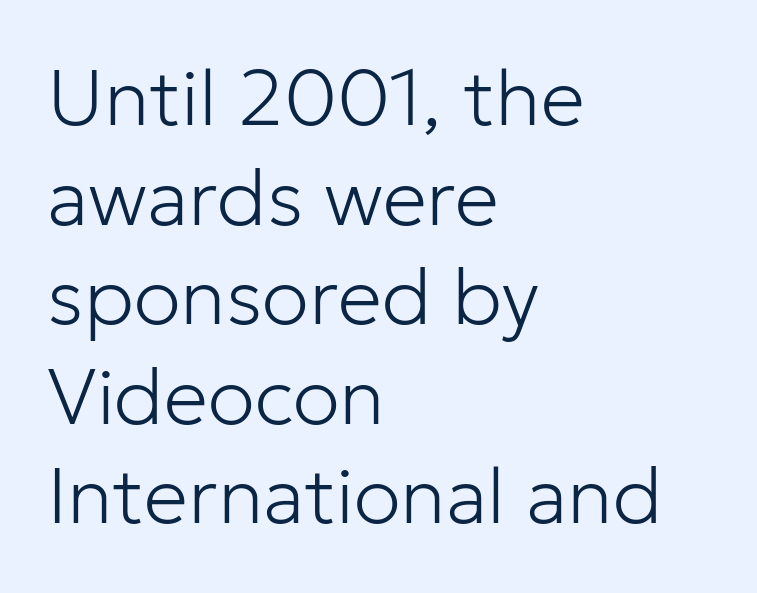
Q: Is the text bold? A: No.
Q: Is the text italic (slanted)? A: No, it is upright.
Q: Is the typeface a serif or a sans-serif typeface? A: Sans-serif.
Q: Is the text underlined? A: No.
Q: How is the paragraph aligned? A: Left-aligned.
Q: Is the spacing between letters normal or unusually wide? A: Normal.
Q: Is the spacing between lines tight, normal or loose? A: Normal.
Q: Width (condensed, normal, or wide)? A: Normal.
Q: Stroke contrast? A: Low.
Q: x-height? A: Medium.
Q: Monospaced? A: No.
